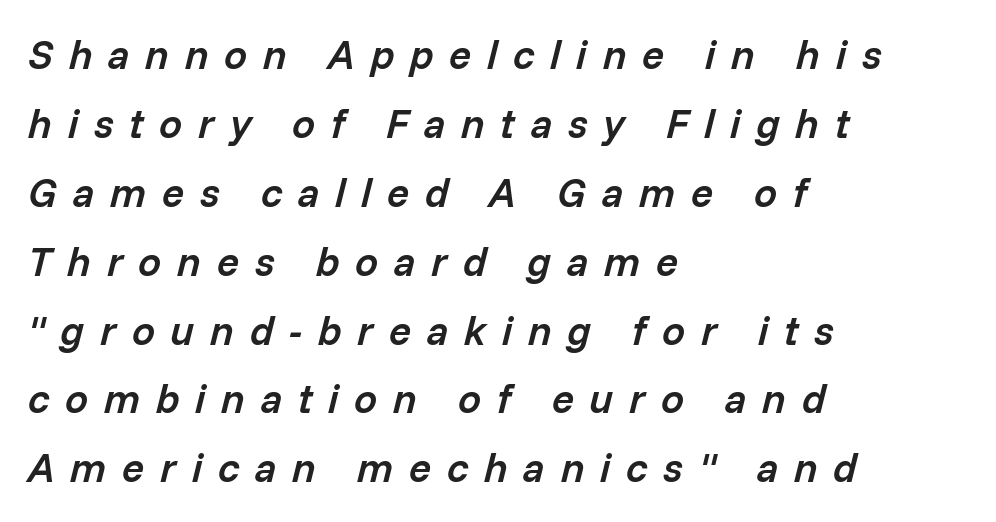
{"italic": "yes", "lean": "right", "slant_degrees": 14, "bold": "semi", "weight": "semibold", "width": "normal", "stroke_contrast": "low", "x_height": "medium", "monospaced": "no", "underline": "no", "align": "left", "line_spacing": "normal", "line_spacing_ratio": 1.68, "letter_spacing": "wide", "letter_spacing_em": 0.38, "glyph_px": 41}
